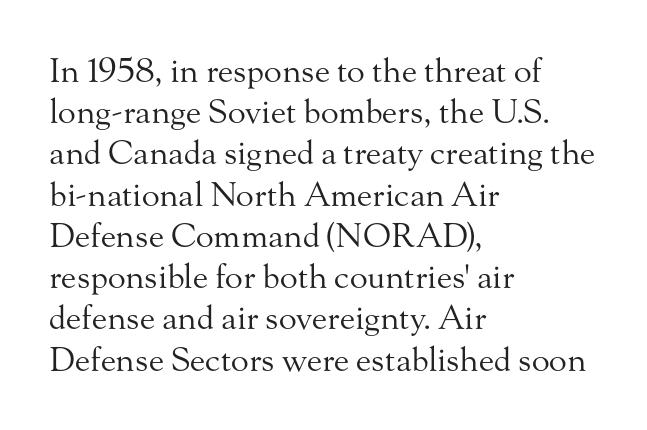
The image shows 33 px regular-weight serif type, upright; set left-aligned, normal line spacing (1.25x), normal letter spacing, not underlined; medium stroke contrast and a small x-height.
